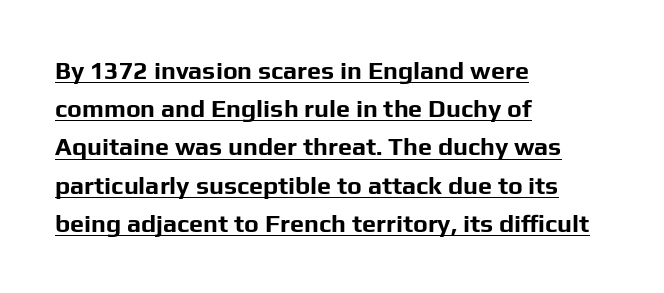
The image shows 25 px bold type, upright; set left-aligned, normal line spacing (1.53x), normal letter spacing, underlined.
